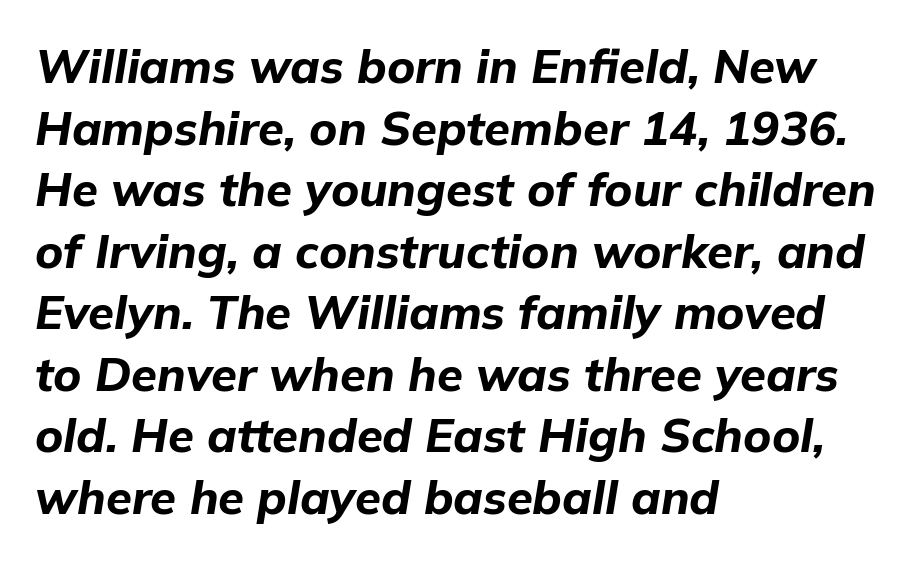
These lines keep a tight, regular rhythm from letter to letter. Thick stems and heavy bowls — unmistakably bold. Do the characters align in a grid? No, the font is proportional. Notice how the passage keeps a crisp vertical edge on the left only.
